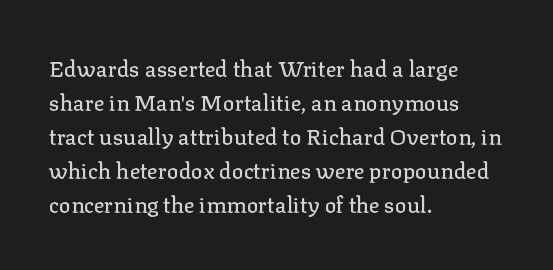
{"italic": "no", "underline": "no", "align": "left", "line_spacing": "normal", "line_spacing_ratio": 1.55, "letter_spacing": "normal", "letter_spacing_em": 0.0, "glyph_px": 22}
